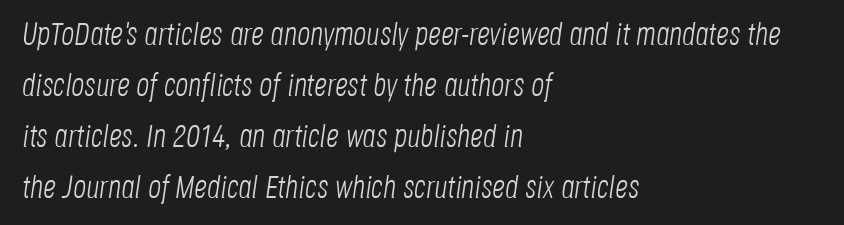
Q: Is the text bold? A: No.
Q: Is the text italic (slanted)? A: Yes, it leans right by about 8 degrees.
Q: Is the text underlined? A: No.
Q: How is the paragraph aligned? A: Left-aligned.
Q: Is the spacing between letters normal or unusually wide? A: Normal.
Q: Is the spacing between lines tight, normal or loose? A: Normal.
Q: Width (condensed, normal, or wide)? A: Condensed.
Q: Stroke contrast? A: Low.
Q: x-height? A: Large.
Q: Monospaced? A: No.
